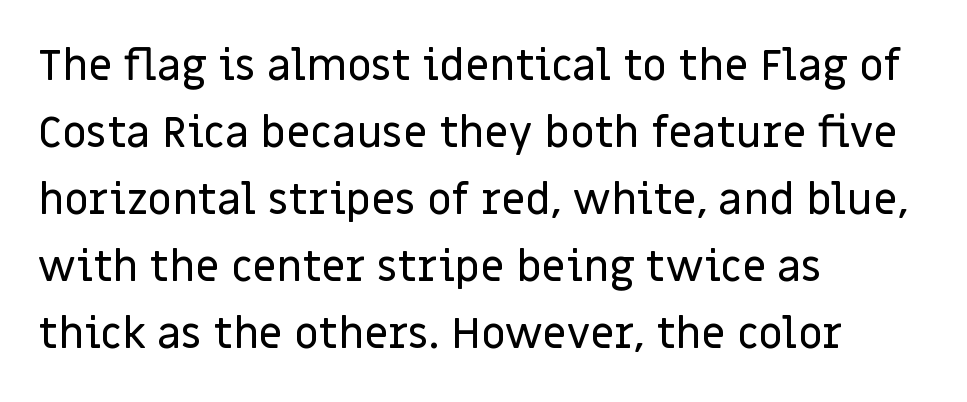
The image shows 43 px sans-serif type, upright; set left-aligned, normal line spacing (1.56x), normal letter spacing, not underlined; low stroke contrast and a large x-height.
